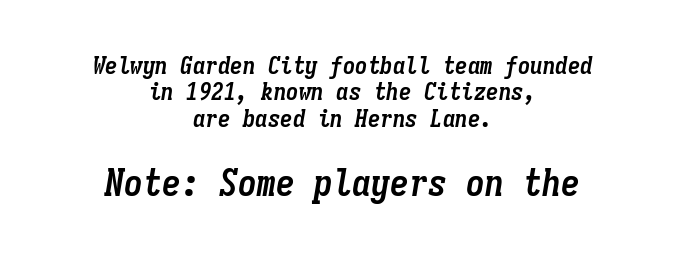
{"italic": "yes", "lean": "right", "slant_degrees": 9, "bold": "yes", "weight": "semibold", "width": "condensed", "stroke_contrast": "low", "x_height": "medium", "monospaced": "yes", "underline": "no", "align": "center", "line_spacing": "tight", "line_spacing_ratio": 1.06, "letter_spacing": "normal", "letter_spacing_em": 0.0, "larger_block": "second", "size_ratio": 1.52, "glyph_px": 38}
